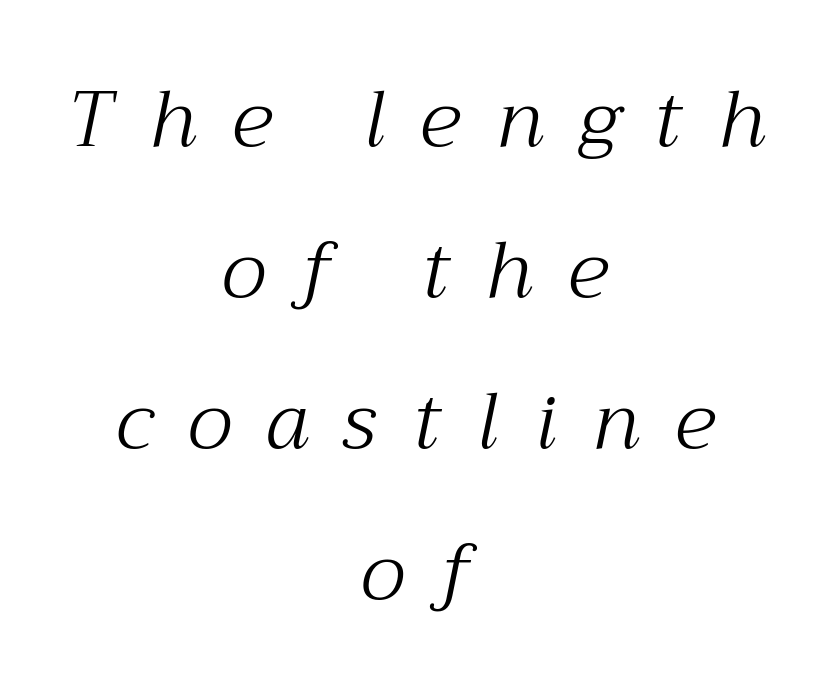
{"serif": "yes", "italic": "yes", "lean": "right", "slant_degrees": 12, "bold": "no", "weight": "light", "width": "normal", "stroke_contrast": "medium", "x_height": "medium", "monospaced": "no", "underline": "no", "align": "center", "line_spacing": "loose", "line_spacing_ratio": 1.91, "letter_spacing": "wide", "letter_spacing_em": 0.45, "glyph_px": 79}
